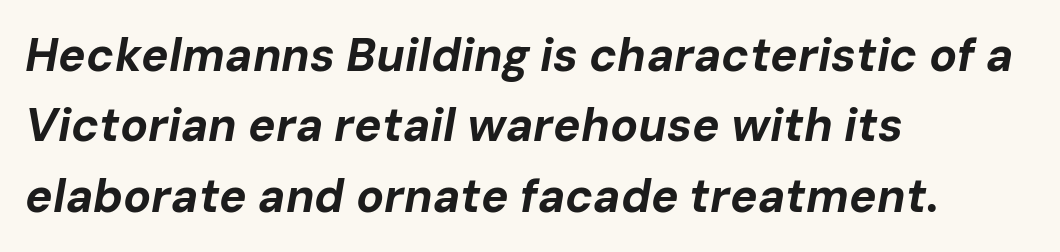
The image shows 46 px bold type, italic (leaning right); set left-aligned, normal line spacing (1.53x), normal letter spacing, not underlined; low stroke contrast and a medium x-height.
